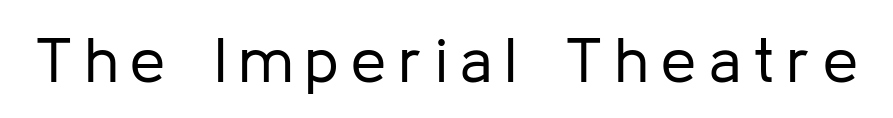
Think of a printed novel: that variable character pitch is what you see here. No heavy texture on the line: the type isn't bold. Substantial extra tracking has been applied to these lines. Honestly, there is no underline to notice here at all.
